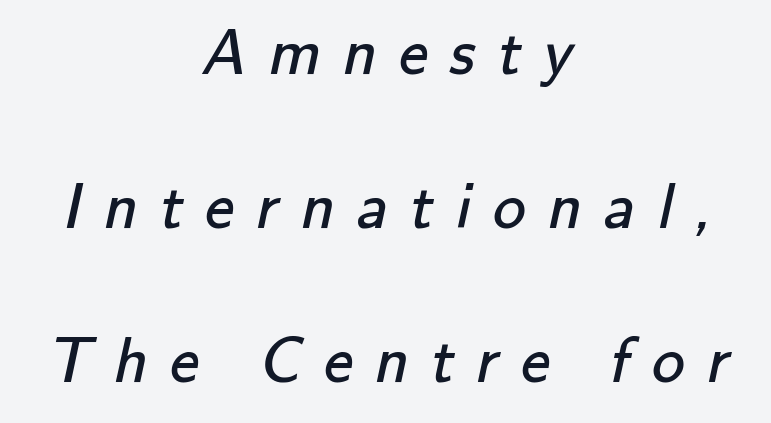
Quick note: underline off. The paragraph has two soft edges and a firm central axis. The strokes are not fattened; the text isn't bold. Characters follow at a spacing far wider than the type designer built in.
